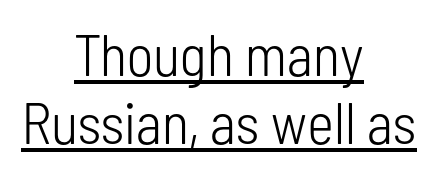
{"serif": "no", "italic": "no", "bold": "no", "weight": "light", "width": "condensed", "stroke_contrast": "low", "x_height": "medium", "monospaced": "no", "underline": "yes", "align": "center", "line_spacing_ratio": 1.18, "letter_spacing": "normal", "letter_spacing_em": 0.0, "glyph_px": 58}
